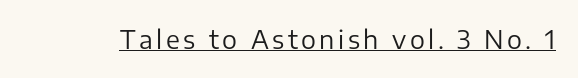
Q: Is the text bold? A: No.
Q: Is the text italic (slanted)? A: No, it is upright.
Q: Is the text underlined? A: Yes.
